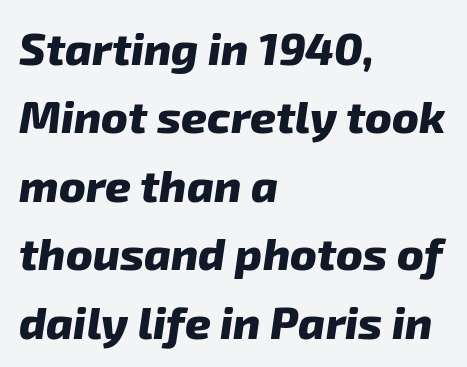
Q: Is the text bold? A: Yes.
Q: Is the typeface a serif or a sans-serif typeface? A: Sans-serif.
Q: Is the text underlined? A: No.
Q: How is the paragraph aligned? A: Left-aligned.
Q: Is the spacing between letters normal or unusually wide? A: Normal.
Q: Is the spacing between lines tight, normal or loose? A: Normal.
Q: Width (condensed, normal, or wide)? A: Normal.
Q: Stroke contrast? A: Low.
Q: x-height? A: Medium.
Q: Monospaced? A: No.
